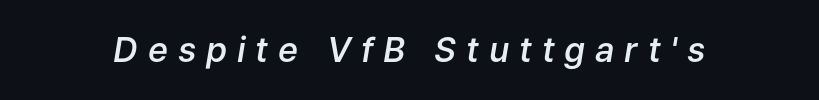
The gap between lines stays unmarked. This sample has the flowing, uneven cadence of proportional lettering. How heavy is the stroke? Medium-heavy — a semibold, shy of bold. This rendering widens character spacing well past its baseline value. The passage shown leans; its letterforms are oblique.
